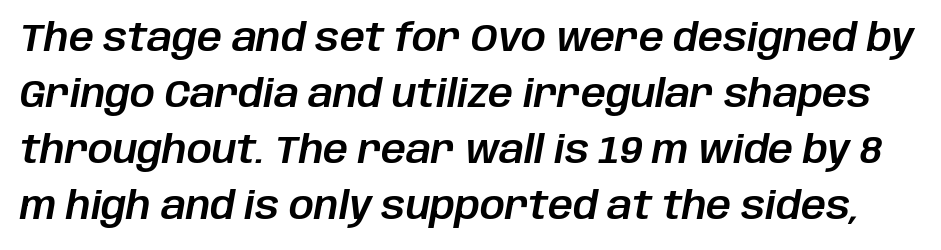
The image shows 39 px text type, italic (leaning right); set normal line spacing (1.44x), normal letter spacing, not underlined; low stroke contrast and a large x-height.
